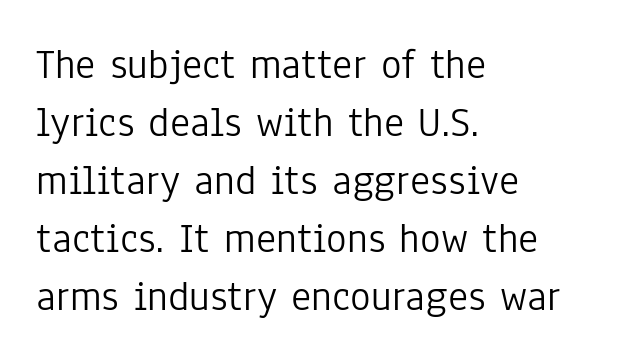
The image shows 43 px light, condensed sans-serif type, upright; set left-aligned, normal line spacing (1.35x), normal letter spacing, not underlined; low stroke contrast and a medium x-height.
